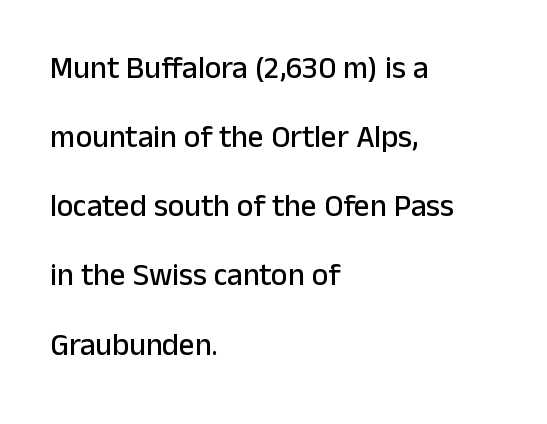
You can tell from the bare stems that sans-serif type was used. A typesetter would call this zero additional tracking. The lettering holds an erect, upright posture throughout. Check under the words: just untouched page. A great deal of white space separates one row of letters from the next.
